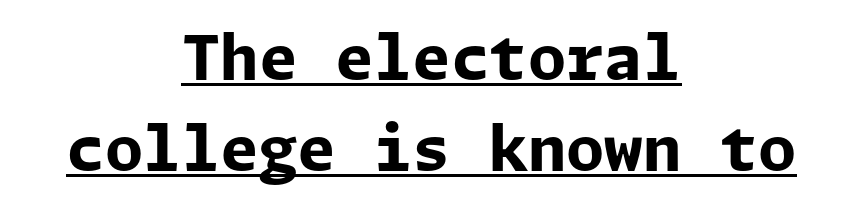
Rendered with straight, roman letterforms. Compared with a flush-left layout, this one balances lines on the center instead. The glyphs in this specimen are sans serif. Line spacing here is normal.
